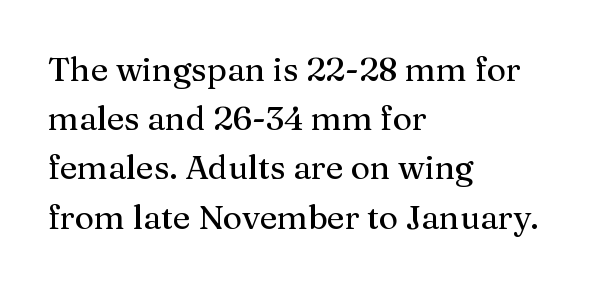
The image shows 33 px serif type, upright; set left-aligned, normal line spacing (1.49x), normal letter spacing, not underlined; medium stroke contrast and a medium x-height.
